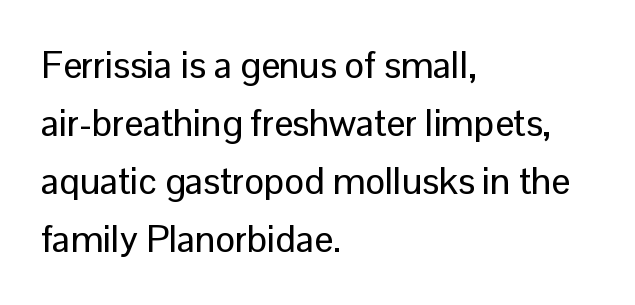
Students, observe: this is what conventionally led text looks like. Regarding serifs, this sample does without them. Each line starts at the same left margin while the right side varies. Just letters on the line, the space beneath them empty.
